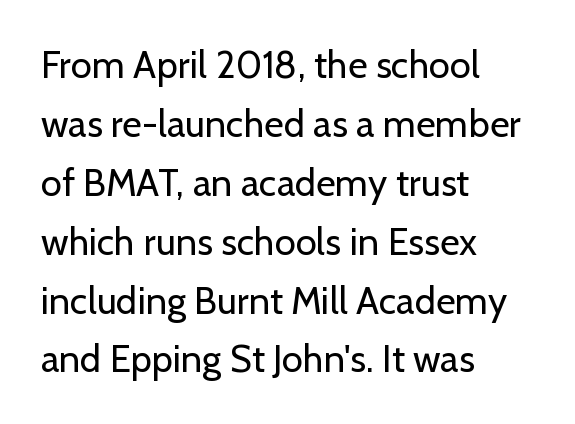
Q: Is the text bold? A: No.
Q: Is the text italic (slanted)? A: No, it is upright.
Q: Is the typeface a serif or a sans-serif typeface? A: Sans-serif.
Q: Is the text underlined? A: No.
Q: How is the paragraph aligned? A: Left-aligned.
Q: Is the spacing between letters normal or unusually wide? A: Normal.
Q: Is the spacing between lines tight, normal or loose? A: Normal.
Q: Width (condensed, normal, or wide)? A: Normal.
Q: Stroke contrast? A: Low.
Q: x-height? A: Medium.
Q: Monospaced? A: No.
